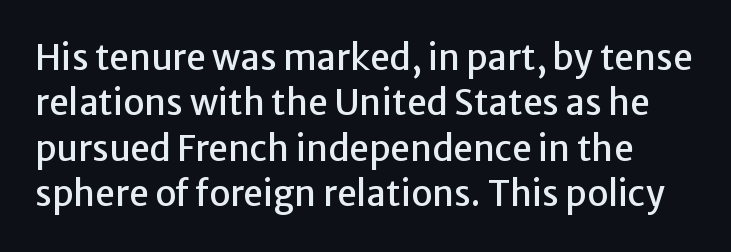
The line texture is even and compact thanks to regular tracking. A normal amount of white space separates one row of letters from the next. Observe the absence of serifs on each vertical stroke in this sample. The gap between lines stays unmarked. A roman cut, with each character standing at attention.
